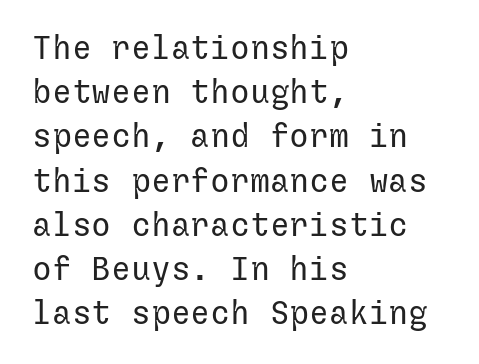
Horizontal alignment here is leftward, the default for most running prose. Ordinary non-slanted type is in use. The letterforms sit shoulder to shoulder at normal distance. Anything drawn beneath the words? Only blank space. This rendering employs a face without finishing strokes, i.e., a sans-serif. The block of text has a typical density, with ordinary space between rows.
